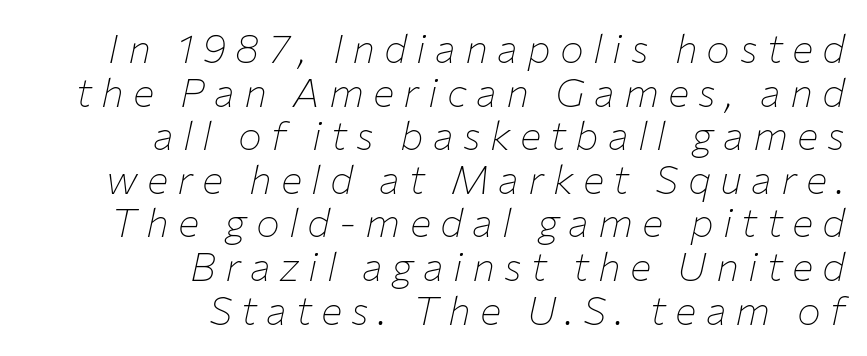
The image shows 40 px thin type, italic (leaning right); set right-aligned, tight line spacing (1.09x), unusually wide letter spacing (+0.23 em), not underlined; low stroke contrast and a medium x-height.
